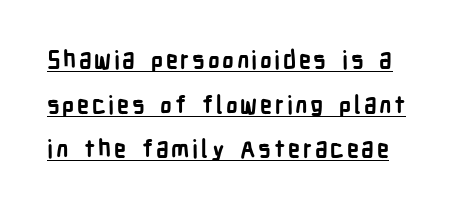
Q: Is the text bold? A: Yes.
Q: Is the text italic (slanted)? A: No, it is upright.
Q: Is the text underlined? A: Yes.
